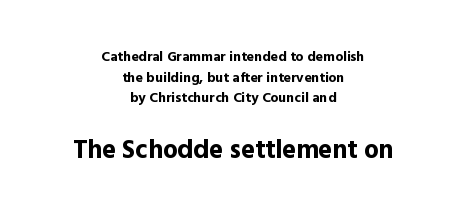
Students, observe: this is what conventionally led text looks like. A centered setting, common on invitations and titles, is used for this passage. Bold? Absolutely — the strokes are thick and heavy. The tracking reads as untouched default to a designer's eye. Note: smaller setting up top, larger setting below. Beneath every word, the page is bare.
